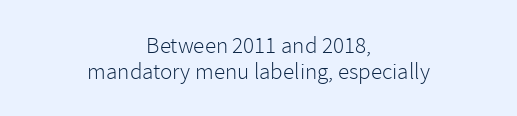
The image shows 23 px text type, upright; set centered, tight line spacing (1.13x), normal letter spacing, not underlined.
